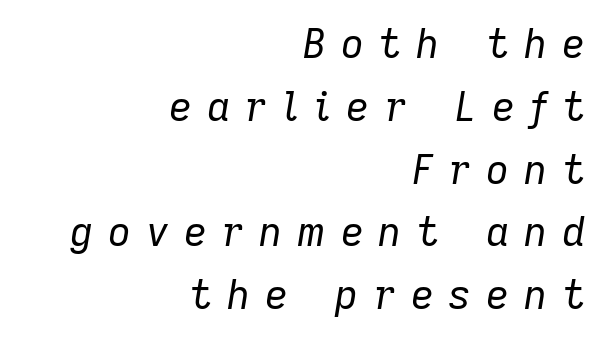
{"italic": "yes", "lean": "right", "slant_degrees": 9, "bold": "no", "weight": "regular", "width": "normal", "stroke_contrast": "low", "x_height": "medium", "monospaced": "no", "underline": "no", "align": "right", "line_spacing": "normal", "line_spacing_ratio": 1.57, "letter_spacing": "wide", "letter_spacing_em": 0.37, "glyph_px": 40}
